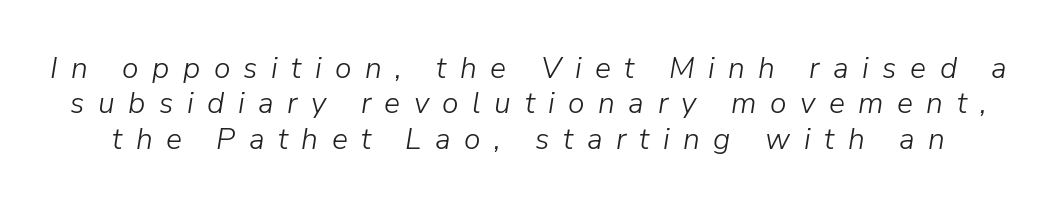
{"italic": "yes", "lean": "right", "slant_degrees": 9, "bold": "no", "weight": "light", "width": "normal", "stroke_contrast": "low", "x_height": "medium", "monospaced": "no", "underline": "no", "line_spacing_ratio": 1.18, "letter_spacing": "wide", "letter_spacing_em": 0.45, "glyph_px": 30}
